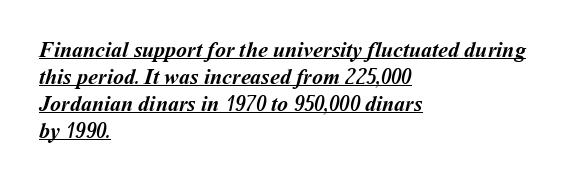
Q: Is the text bold? A: Yes.
Q: Is the text underlined? A: Yes.
Q: How is the paragraph aligned? A: Left-aligned.
Q: Is the spacing between letters normal or unusually wide? A: Normal.
